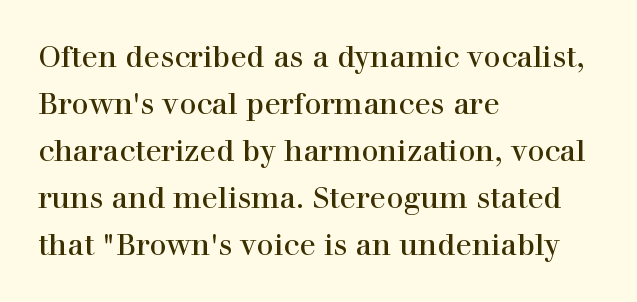
The image shows 30 px serif type, upright; set left-aligned, normal line spacing (1.57x), normal letter spacing, not underlined; a medium x-height.
